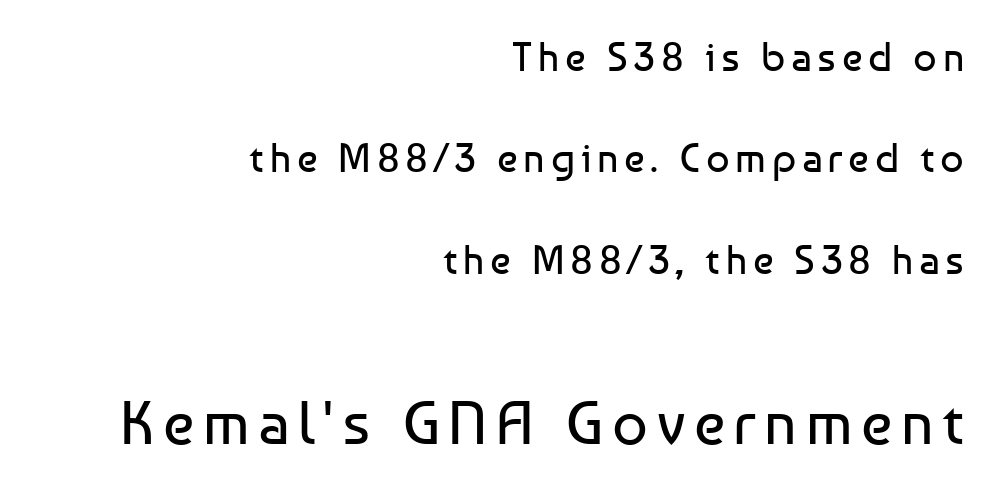
Q: Is the text bold? A: No.
Q: Is the text italic (slanted)? A: No, it is upright.
Q: Is the typeface a serif or a sans-serif typeface? A: Sans-serif.
Q: Is the text underlined? A: No.
Q: How is the paragraph aligned? A: Right-aligned.
Q: Is the spacing between lines tight, normal or loose? A: Loose.
Q: Which block of text is set in a larger size, the first (top) or the second (bottom)? A: The second (bottom) one.
Q: Width (condensed, normal, or wide)? A: Normal.
Q: Stroke contrast? A: Low.
Q: x-height? A: Medium.
Q: Monospaced? A: No.
